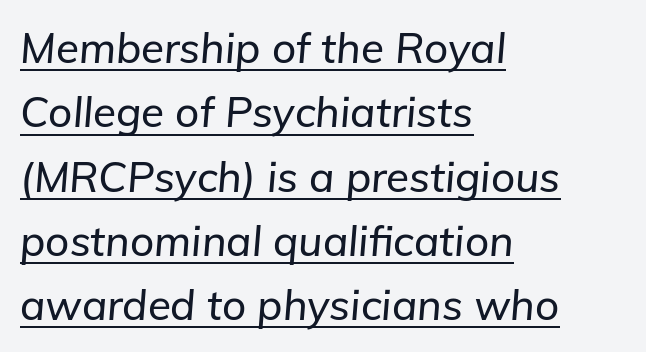
{"italic": "yes", "lean": "right", "slant_degrees": 5, "width": "normal", "stroke_contrast": "low", "x_height": "medium", "monospaced": "no", "underline": "yes", "align": "left", "line_spacing": "normal", "line_spacing_ratio": 1.53, "letter_spacing": "normal", "letter_spacing_em": 0.0, "glyph_px": 42}
